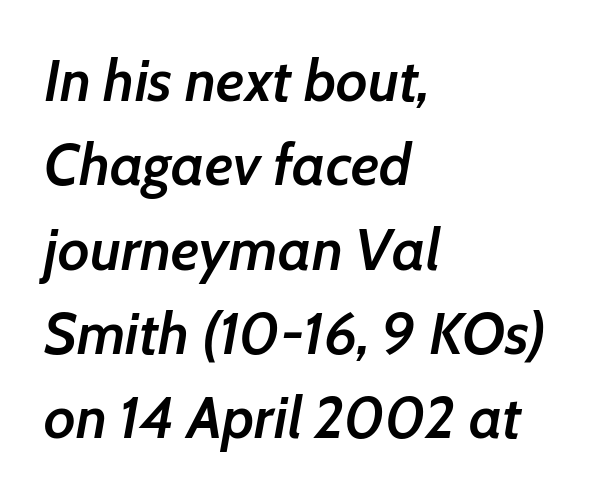
Q: Is the text bold? A: Semi-bold.
Q: Is the text italic (slanted)? A: Yes, it leans right by about 7 degrees.
Q: Is the text underlined? A: No.
Q: How is the paragraph aligned? A: Left-aligned.
Q: Is the spacing between letters normal or unusually wide? A: Normal.
Q: Is the spacing between lines tight, normal or loose? A: Normal.
Q: Width (condensed, normal, or wide)? A: Normal.
Q: Stroke contrast? A: Low.
Q: x-height? A: Medium.
Q: Monospaced? A: No.
